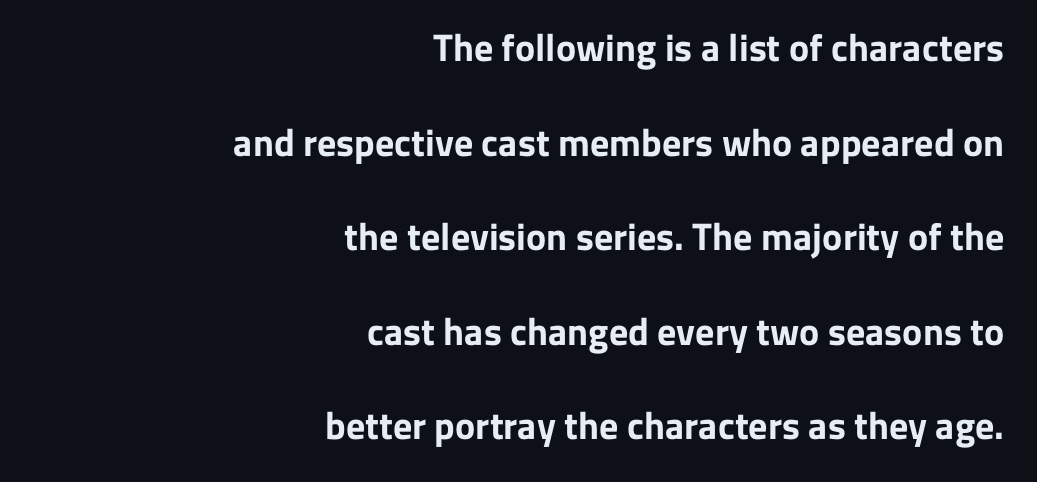
Q: Is the text bold? A: Yes.
Q: Is the text italic (slanted)? A: No, it is upright.
Q: Is the typeface a serif or a sans-serif typeface? A: Sans-serif.
Q: Is the text underlined? A: No.
Q: How is the paragraph aligned? A: Right-aligned.
Q: Is the spacing between letters normal or unusually wide? A: Normal.
Q: Is the spacing between lines tight, normal or loose? A: Loose.
Q: Width (condensed, normal, or wide)? A: Normal.
Q: Stroke contrast? A: Low.
Q: x-height? A: Medium.
Q: Monospaced? A: No.
